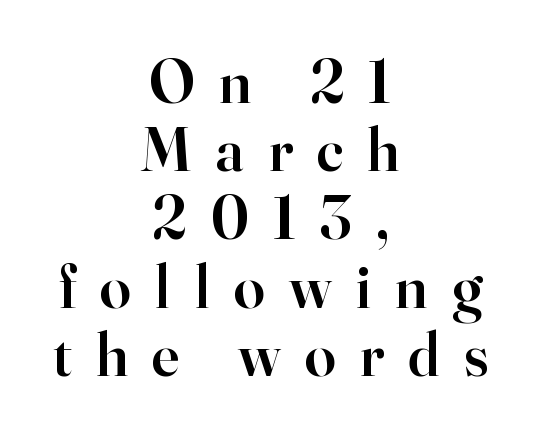
The image shows 62 px semibold serif type, upright; set centered, tight line spacing (1.1x), unusually wide letter spacing (+0.39 em), not underlined; high stroke contrast and a small x-height.
